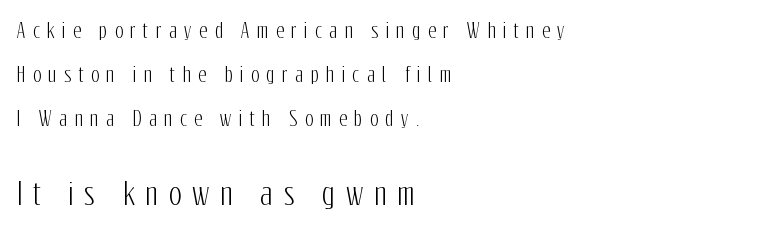
{"serif": "no", "italic": "no", "width": "condensed", "stroke_contrast": "low", "x_height": "medium", "monospaced": "no", "underline": "no", "align": "left", "line_spacing": "loose", "line_spacing_ratio": 2.21, "letter_spacing": "wide", "letter_spacing_em": 0.36, "larger_block": "second", "size_ratio": 1.5, "glyph_px": 30}
